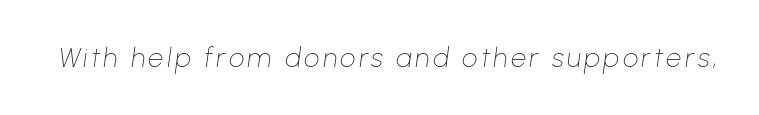
The image shows 27 px text type, italic (leaning right); set not underlined.
